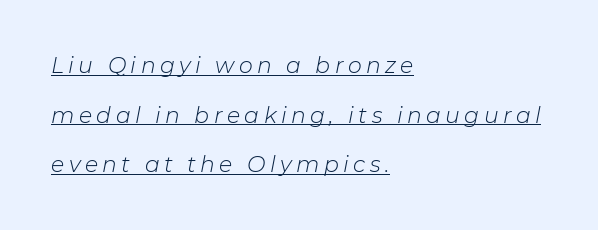
{"italic": "yes", "lean": "right", "slant_degrees": 11, "bold": "no", "underline": "yes", "align": "left", "line_spacing": "loose", "line_spacing_ratio": 2.26, "letter_spacing": "wide", "letter_spacing_em": 0.2, "glyph_px": 22}
